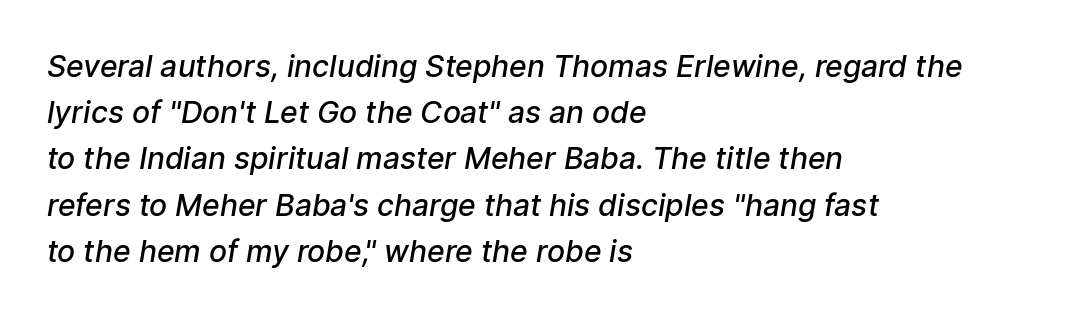
{"serif": "no", "bold": "semi", "weight": "semibold", "width": "normal", "stroke_contrast": "low", "x_height": "medium", "monospaced": "no", "underline": "no", "align": "left", "line_spacing": "normal", "line_spacing_ratio": 1.54, "letter_spacing": "normal", "letter_spacing_em": 0.0, "glyph_px": 30}
